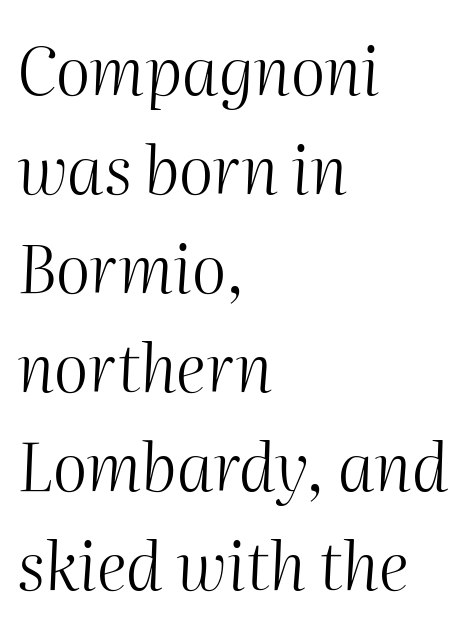
The image shows 66 px light type, italic (leaning right); set left-aligned, normal line spacing (1.5x), normal letter spacing, not underlined; medium stroke contrast and a medium x-height.
